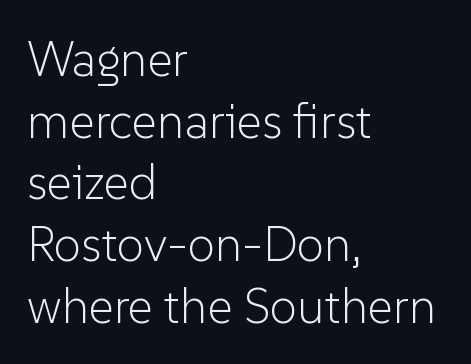
{"serif": "no", "italic": "no", "bold": "no", "weight": "light", "width": "normal", "stroke_contrast": "low", "x_height": "medium", "monospaced": "no", "underline": "no", "align": "left", "line_spacing": "normal", "line_spacing_ratio": 1.26, "letter_spacing": "normal", "letter_spacing_em": 0.0, "glyph_px": 49}
